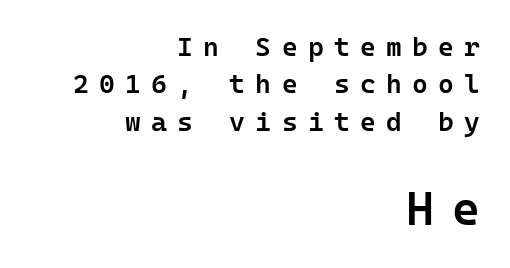
When letters stand straight like this, we call the style roman or upright. Spacing verdict: monospaced, one width for all characters. The passage shown is semibold, sitting just below true bold. The compositor pushed each line to the right boundary. Successive baselines arrive at the customary interval. Which chunk is bigger? The second one — the bottom block dwarfs the top.
